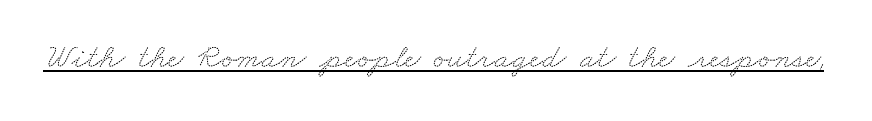
The image shows 34 px wide serif type; set normal letter spacing, underlined; medium stroke contrast and a small x-height.
